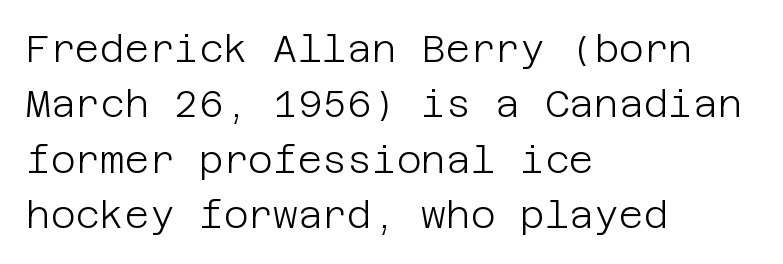
The image shows 38 px light sans-serif type, upright; set left-aligned, normal line spacing (1.46x), normal letter spacing, not underlined; low stroke contrast and a large x-height.
